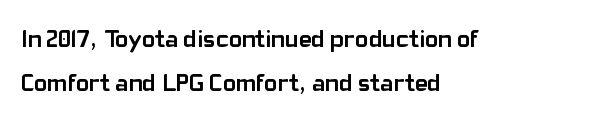
The image shows 25 px bold type, upright; set left-aligned, line spacing 1.78x, normal letter spacing, not underlined.
